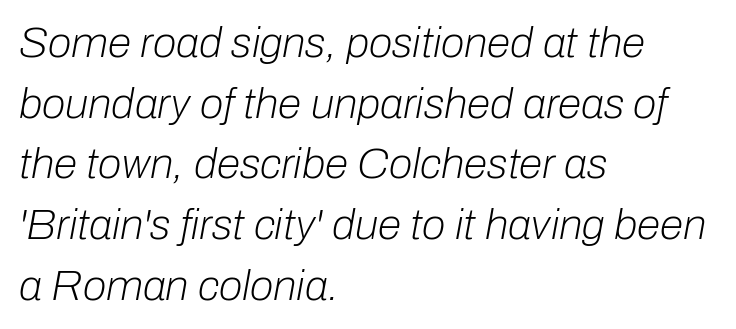
The image shows 43 px light type, italic (leaning right); set left-aligned, normal line spacing (1.41x), normal letter spacing, not underlined; low stroke contrast and a medium x-height.
